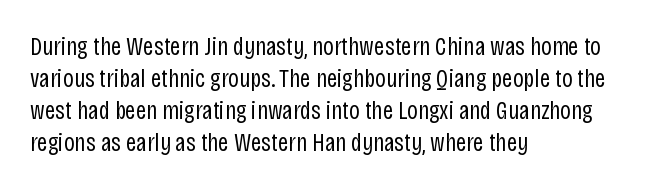
Q: Is the text bold? A: No.
Q: Is the text italic (slanted)? A: No, it is upright.
Q: Is the text underlined? A: No.
Q: How is the paragraph aligned? A: Left-aligned.
Q: Is the spacing between letters normal or unusually wide? A: Normal.
